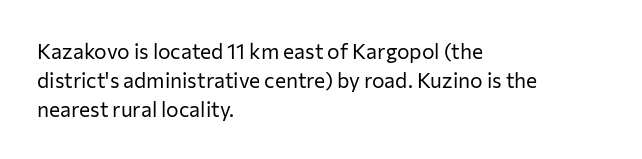
Letters rest on an invisible, unmarked baseline. Heaviness? Minimal to ordinary, like unemphasized prose. The rendering anchors every line to the left-hand side. The line-height multiplier appears to be the usual default.
